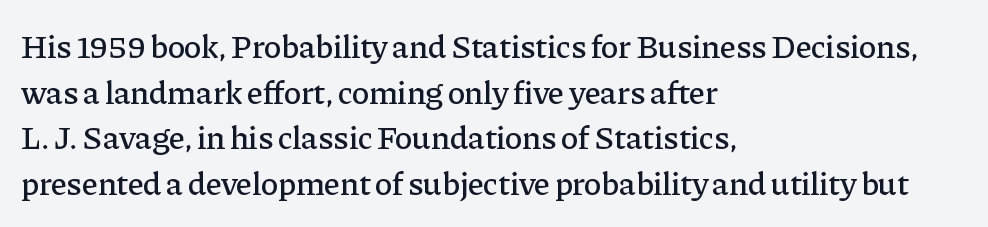
{"serif": "yes", "italic": "no", "width": "normal", "stroke_contrast": "low", "x_height": "medium", "monospaced": "no", "underline": "no", "align": "left", "line_spacing": "normal", "line_spacing_ratio": 1.38, "letter_spacing": "normal", "letter_spacing_em": 0.0, "glyph_px": 33}
